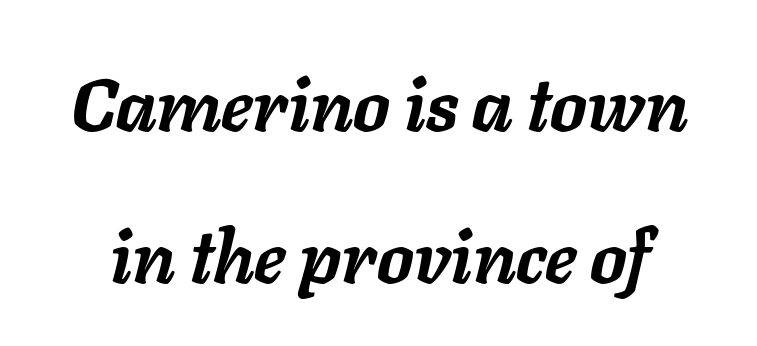
The image shows 73 px semibold type, italic (leaning right); set loose line spacing (2.08x), normal letter spacing, not underlined; low stroke contrast and a medium x-height.
